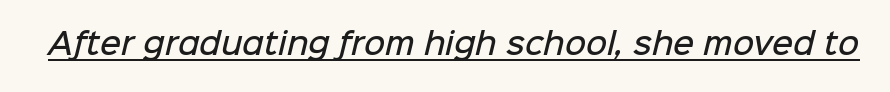
{"serif": "no", "bold": "semi", "weight": "semibold", "width": "normal", "stroke_contrast": "low", "x_height": "medium", "monospaced": "no", "underline": "yes", "letter_spacing": "normal", "letter_spacing_em": 0.0, "glyph_px": 29}
